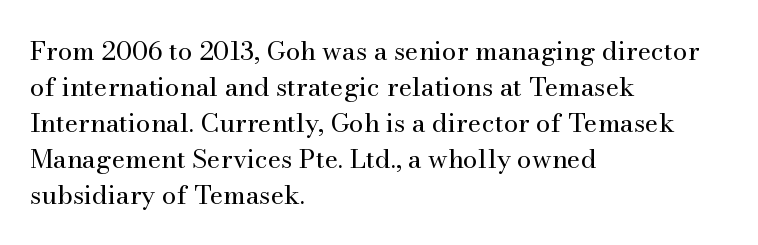
The image shows 26 px text type, upright; set left-aligned, normal line spacing (1.38x), normal letter spacing, not underlined.
